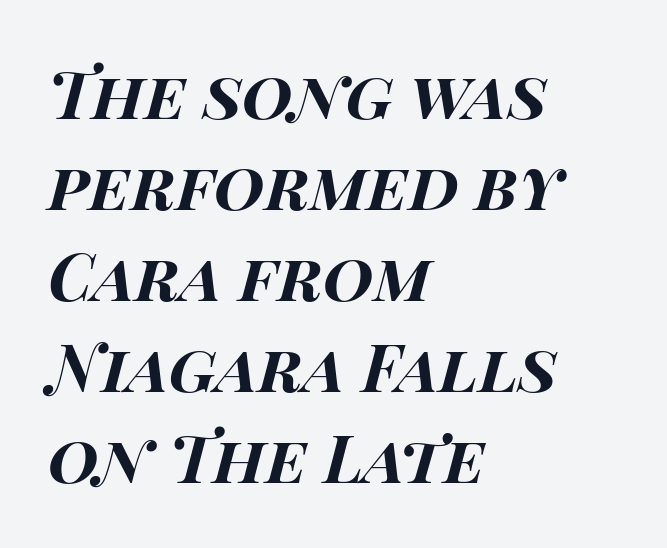
Italic: yes, the glyphs are oblique. The specimen omits any rule beneath the text block's lines. Emphasis by weight is at full strength: bold. Visually the block forms a straight wall on the left and a jagged coastline on the right. Vertical spacing — default.
